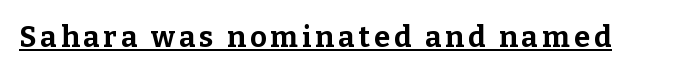
The image shows 29 px bold serif type, upright; set underlined; low stroke contrast and a medium x-height.
